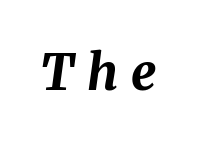
{"italic": "yes", "lean": "right", "slant_degrees": 8, "bold": "yes", "weight": "bold", "width": "normal", "stroke_contrast": "medium", "x_height": "medium", "monospaced": "no", "underline": "no", "letter_spacing": "wide", "letter_spacing_em": 0.26, "glyph_px": 50}
